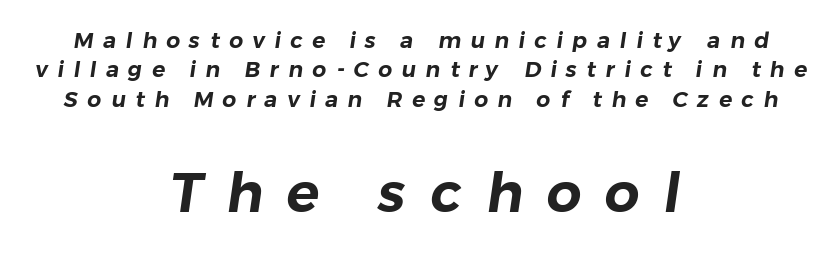
The image shows 55 px sans-serif type; set centered, normal line spacing (1.33x), unusually wide letter spacing (+0.43 em), not underlined; the second (bottom) block is 2.5x larger; low stroke contrast and a medium x-height.
